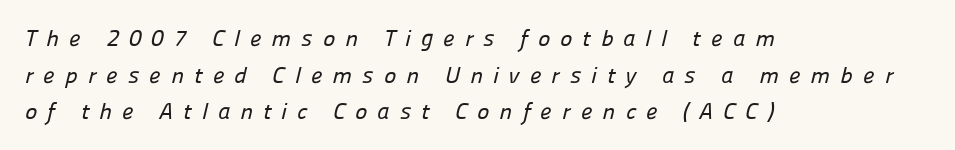
The image shows 23 px text type; set left-aligned, normal line spacing (1.59x), unusually wide letter spacing (+0.44 em), not underlined.
